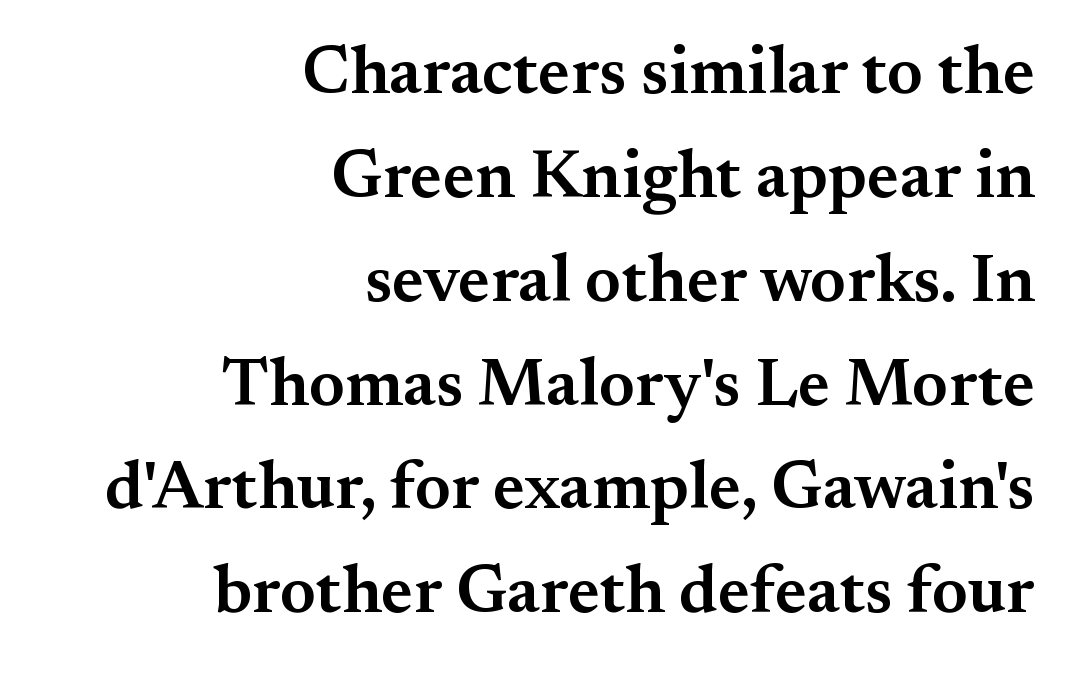
Q: Is the text bold? A: Semi-bold.
Q: Is the text italic (slanted)? A: No, it is upright.
Q: Is the typeface a serif or a sans-serif typeface? A: Serif.
Q: Is the text underlined? A: No.
Q: How is the paragraph aligned? A: Right-aligned.
Q: Is the spacing between letters normal or unusually wide? A: Normal.
Q: Is the spacing between lines tight, normal or loose? A: Normal.
Q: Width (condensed, normal, or wide)? A: Normal.
Q: Stroke contrast? A: Medium.
Q: x-height? A: Small.
Q: Monospaced? A: No.
